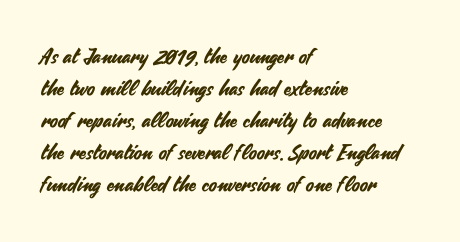
Q: Is the text italic (slanted)? A: Yes.
Q: Is the text underlined? A: No.
Q: How is the paragraph aligned? A: Left-aligned.
Q: Is the spacing between letters normal or unusually wide? A: Normal.
Q: Is the spacing between lines tight, normal or loose? A: Normal.
